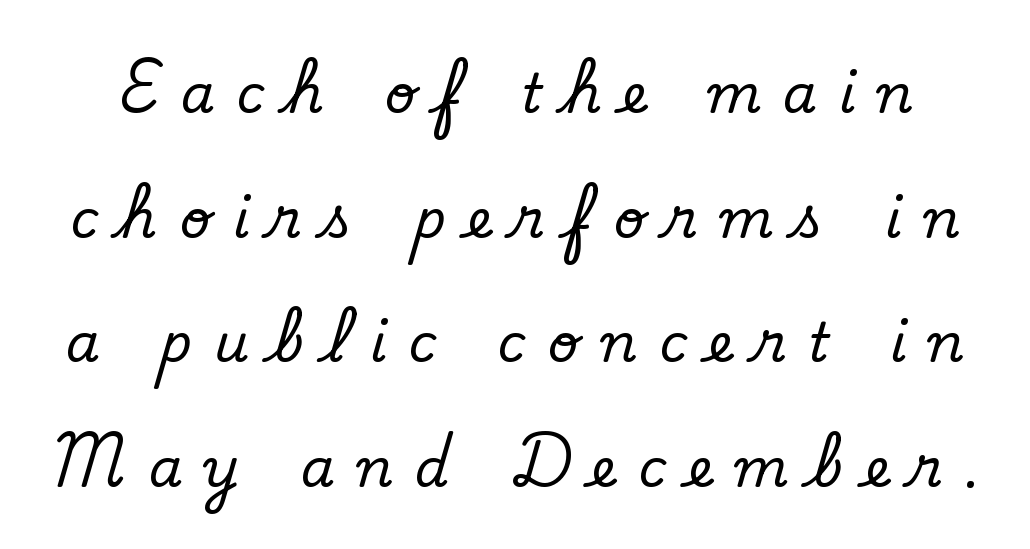
{"serif": "yes", "width": "normal", "stroke_contrast": "low", "x_height": "small", "monospaced": "no", "underline": "no", "line_spacing": "loose", "line_spacing_ratio": 2.31, "letter_spacing": "wide", "letter_spacing_em": 0.41, "glyph_px": 54}
